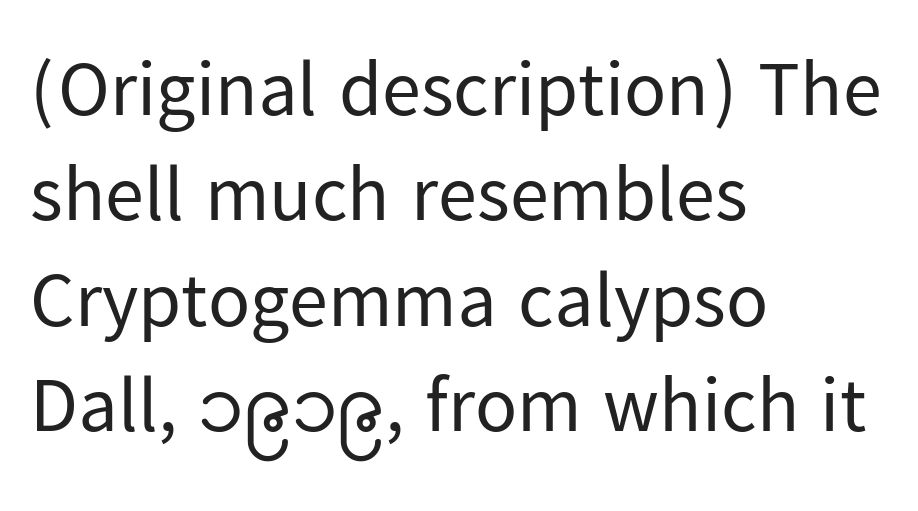
{"serif": "no", "italic": "no", "bold": "no", "weight": "regular", "width": "normal", "stroke_contrast": "low", "x_height": "medium", "monospaced": "no", "underline": "no", "align": "left", "line_spacing": "normal", "line_spacing_ratio": 1.35, "letter_spacing": "normal", "letter_spacing_em": 0.0, "glyph_px": 78}
